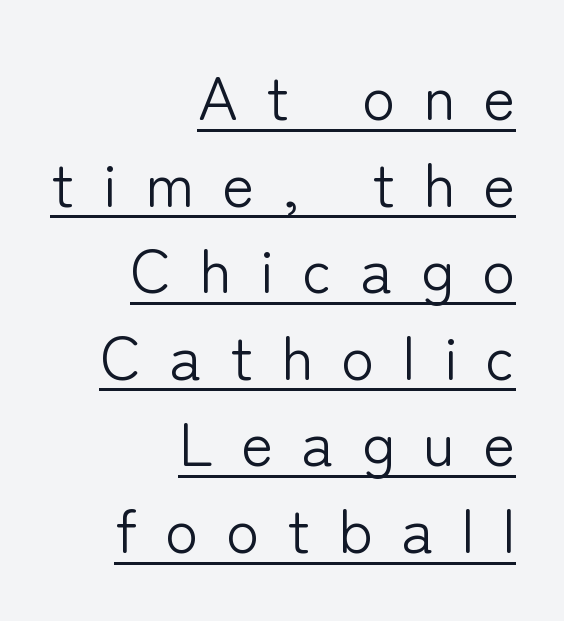
The image shows 61 px light sans-serif type, upright; set right-aligned, normal line spacing (1.42x), unusually wide letter spacing (+0.46 em), underlined; low stroke contrast and a medium x-height.
